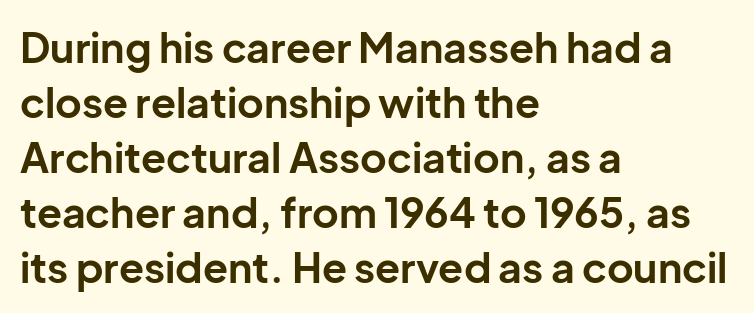
Q: Is the text bold? A: Yes.
Q: Is the text italic (slanted)? A: No, it is upright.
Q: Is the typeface a serif or a sans-serif typeface? A: Sans-serif.
Q: Is the text underlined? A: No.
Q: How is the paragraph aligned? A: Left-aligned.
Q: Is the spacing between letters normal or unusually wide? A: Normal.
Q: Is the spacing between lines tight, normal or loose? A: Normal.
Q: Width (condensed, normal, or wide)? A: Normal.
Q: Stroke contrast? A: Low.
Q: x-height? A: Medium.
Q: Monospaced? A: No.
